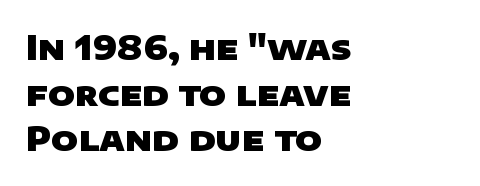
{"serif": "no", "bold": "yes", "weight": "heavy", "width": "wide", "stroke_contrast": "low", "x_height": "large", "monospaced": "no", "underline": "no", "align": "left", "line_spacing": "normal", "line_spacing_ratio": 1.38, "letter_spacing": "normal", "letter_spacing_em": 0.0, "glyph_px": 33}
